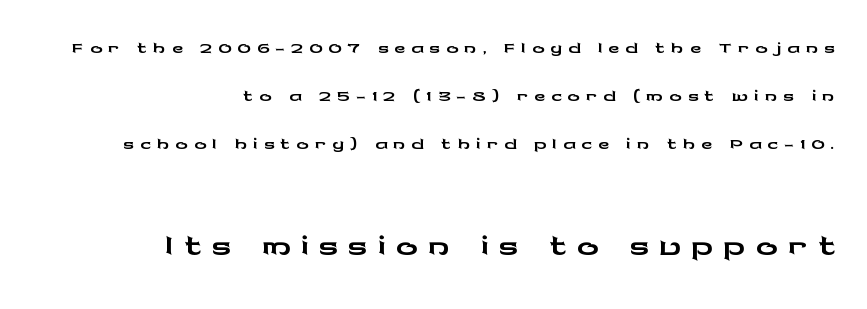
Q: Is the text italic (slanted)? A: No, it is upright.
Q: Is the typeface a serif or a sans-serif typeface? A: Sans-serif.
Q: Is the text underlined? A: No.
Q: How is the paragraph aligned? A: Right-aligned.
Q: Is the spacing between lines tight, normal or loose? A: Normal.
Q: Which block of text is set in a larger size, the first (top) or the second (bottom)? A: The second (bottom) one.
Q: Width (condensed, normal, or wide)? A: Wide.
Q: Stroke contrast? A: Low.
Q: x-height? A: Medium.
Q: Monospaced? A: No.
